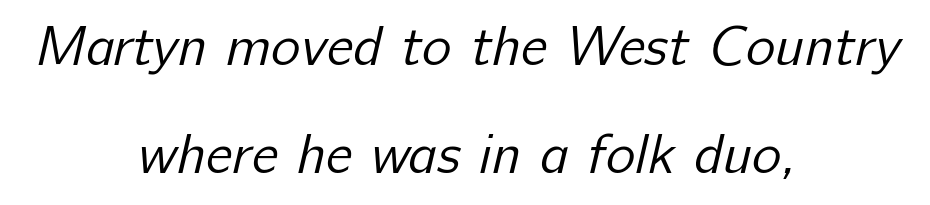
Reading down the block, each line starts at a different indent, mirrored at its end. This rendering leaves character spacing at its baseline value. Horizontal bands of white between lines are thick stripes. Grotesque or geometric, the face here clearly has no serifs. Is this a fixed-width face? No — the glyphs have proportional, varying widths.
